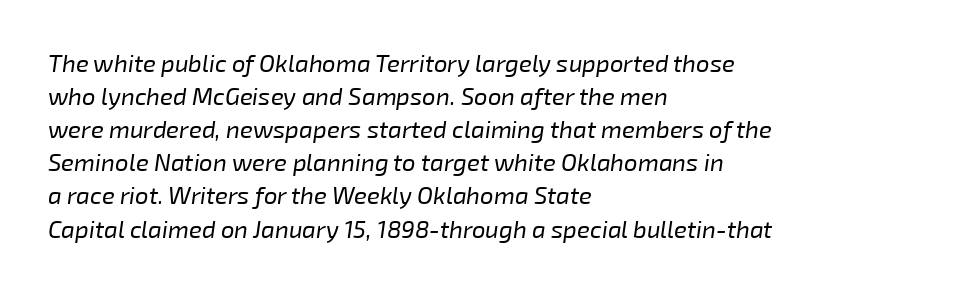
Is this a heavy cut? Hardly; it is regular or lighter. Is the block centered? No — it sits flush against the left margin. The passage shown stacks its lines at a standard gap. If you drew a line through each stem, it would be angled. The gaps between neighbouring characters are ordinary and unremarkable. Type without underlining.
